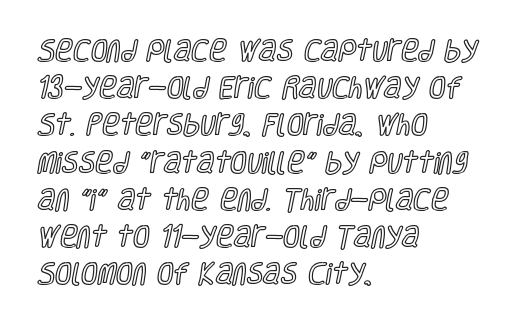
Interline gaps are of average width in this sample. The face used here is rendered with its standard letterfit. Leftover space on each line is placed entirely after the last word. Beneath every word, the page is bare.
